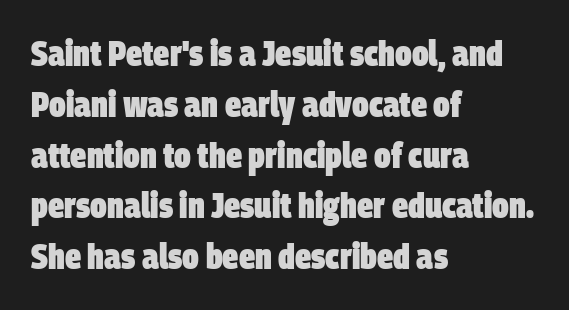
Here the designer chose a conventional face with non-uniform glyph widths. The face used here is a sans, in the tradition of grotesques and geometrics. What's the leading like? Ordinary, nothing unusual. Descender tails drop into unmarked territory. Left-aligned paragraph, ragged on the right. Typesetter's note: full bold, strokes at maximum text heaviness.
